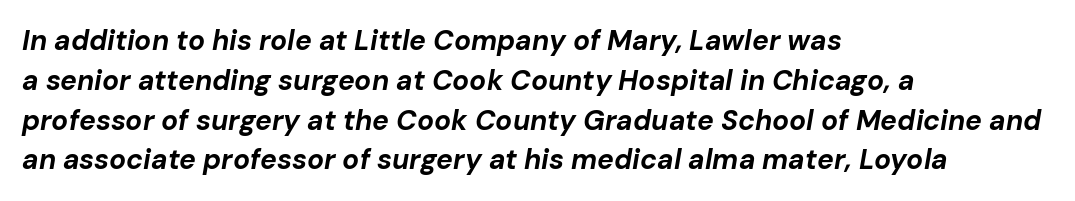
{"italic": "yes", "lean": "right", "slant_degrees": 10, "bold": "yes", "weight": "bold", "width": "normal", "stroke_contrast": "low", "x_height": "medium", "monospaced": "no", "underline": "no", "align": "left", "line_spacing": "normal", "line_spacing_ratio": 1.42, "letter_spacing": "normal", "letter_spacing_em": 0.0, "glyph_px": 28}
